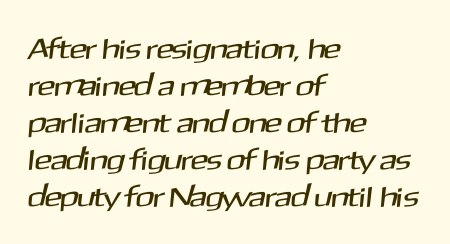
Q: Is the typeface a serif or a sans-serif typeface? A: Sans-serif.
Q: Is the text underlined? A: No.
Q: How is the paragraph aligned? A: Left-aligned.
Q: Is the spacing between letters normal or unusually wide? A: Normal.
Q: Is the spacing between lines tight, normal or loose? A: Normal.
Q: Width (condensed, normal, or wide)? A: Normal.
Q: Stroke contrast? A: Medium.
Q: x-height? A: Medium.
Q: Monospaced? A: No.
